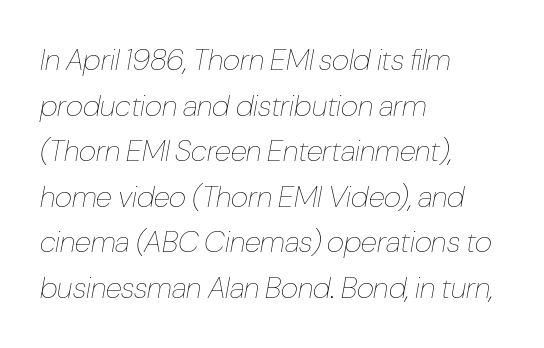
{"italic": "yes", "lean": "right", "slant_degrees": 10, "bold": "no", "weight": "thin", "width": "condensed", "stroke_contrast": "low", "x_height": "medium", "monospaced": "no", "underline": "no", "align": "left", "line_spacing": "normal", "line_spacing_ratio": 1.52, "letter_spacing": "normal", "letter_spacing_em": 0.0, "glyph_px": 30}
